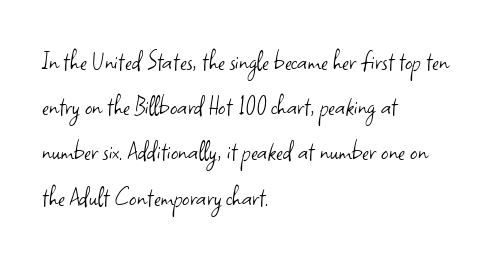
A sans-serif font was chosen for this passage. Check the space under the baseline: it is left empty. Inter-character spacing is left at the font's built-in metrics. Is this a fixed-width face? No — the glyphs have proportional, varying widths.
